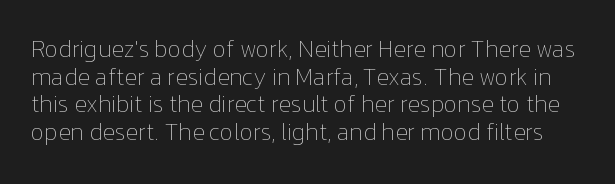
{"italic": "no", "bold": "no", "underline": "no", "line_spacing_ratio": 1.2, "letter_spacing": "normal", "letter_spacing_em": 0.0, "glyph_px": 23}
